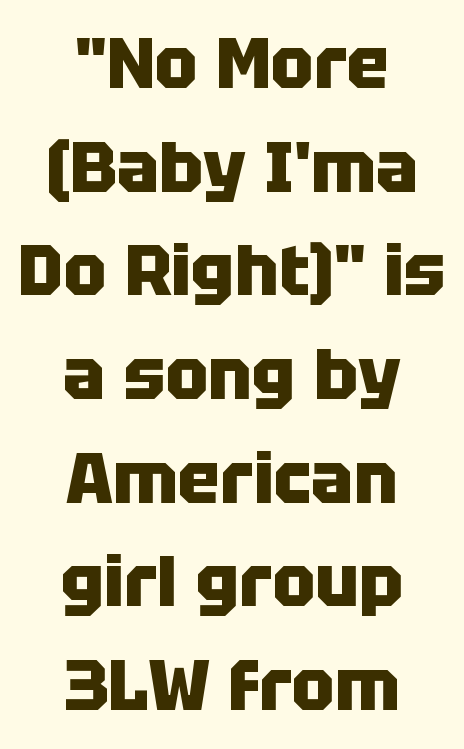
{"serif": "no", "italic": "no", "bold": "yes", "weight": "heavy", "width": "normal", "stroke_contrast": "low", "x_height": "large", "monospaced": "no", "underline": "no", "align": "center", "line_spacing": "normal", "line_spacing_ratio": 1.46, "letter_spacing": "normal", "letter_spacing_em": 0.0, "glyph_px": 71}
